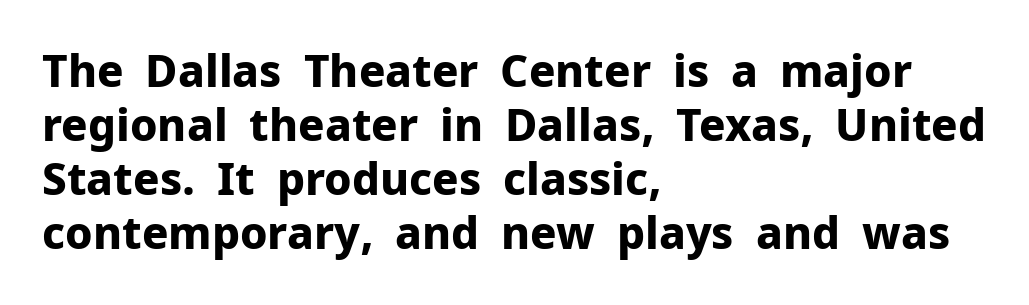
Q: Is the text bold? A: Yes.
Q: Is the text italic (slanted)? A: No, it is upright.
Q: Is the typeface a serif or a sans-serif typeface? A: Sans-serif.
Q: Is the text underlined? A: No.
Q: How is the paragraph aligned? A: Left-aligned.
Q: Is the spacing between letters normal or unusually wide? A: Normal.
Q: Width (condensed, normal, or wide)? A: Normal.
Q: Stroke contrast? A: Low.
Q: x-height? A: Medium.
Q: Monospaced? A: No.
